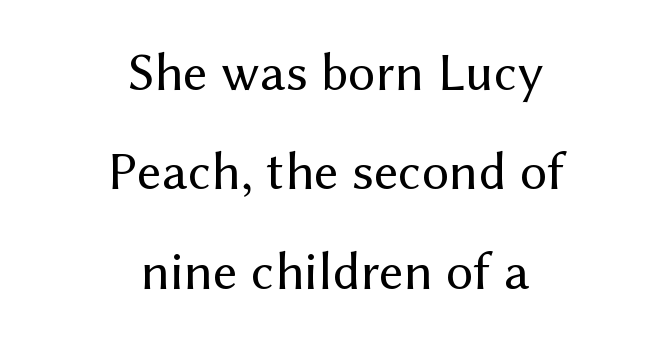
Q: Is the text bold? A: No.
Q: Is the text italic (slanted)? A: No, it is upright.
Q: Is the typeface a serif or a sans-serif typeface? A: Sans-serif.
Q: Is the text underlined? A: No.
Q: How is the paragraph aligned? A: Centered.
Q: Is the spacing between letters normal or unusually wide? A: Normal.
Q: Width (condensed, normal, or wide)? A: Normal.
Q: Stroke contrast? A: Medium.
Q: x-height? A: Medium.
Q: Monospaced? A: No.
